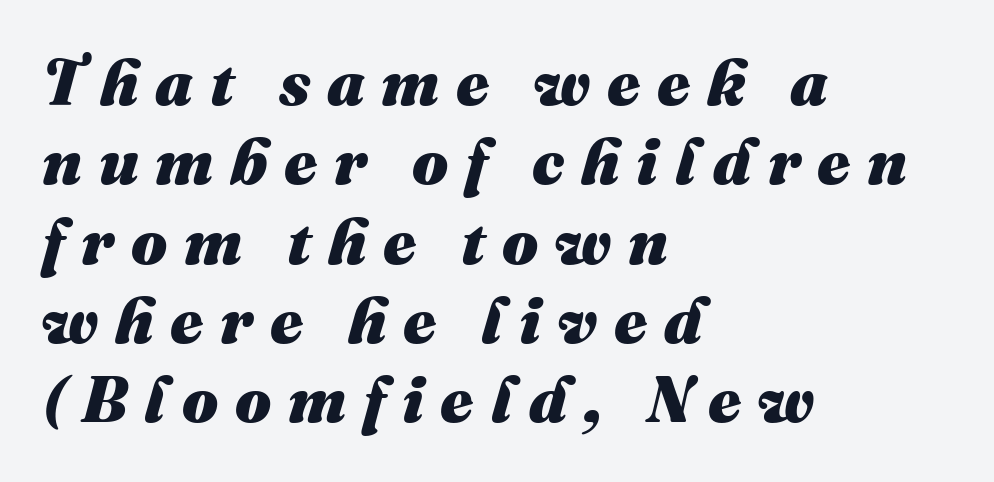
Teacher's note: observe the even left margin — that is flush-left alignment. Characters are canted at an angle relative to the baseline's perpendicular. These lines carry a lot of weight — the face is fully bold. Is this a fixed-width face? No — the glyphs have proportional, varying widths.
